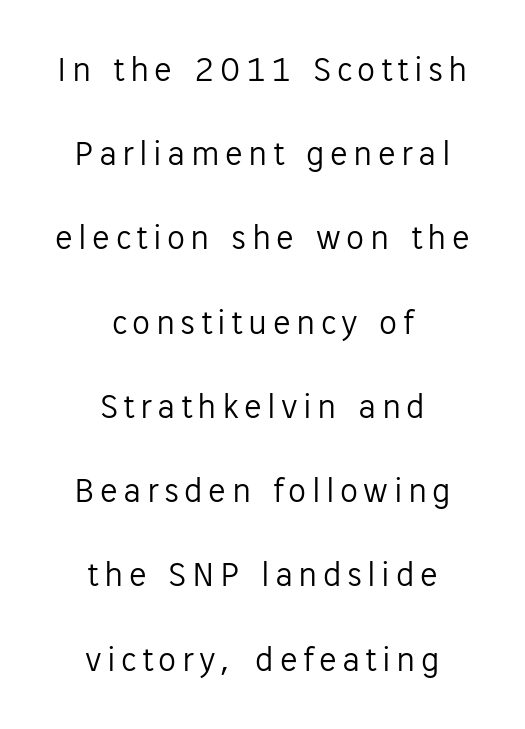
Q: Is the text bold? A: No.
Q: Is the text italic (slanted)? A: No, it is upright.
Q: Is the typeface a serif or a sans-serif typeface? A: Sans-serif.
Q: Is the text underlined? A: No.
Q: How is the paragraph aligned? A: Centered.
Q: Is the spacing between lines tight, normal or loose? A: Loose.
Q: Width (condensed, normal, or wide)? A: Normal.
Q: Stroke contrast? A: Low.
Q: x-height? A: Medium.
Q: Monospaced? A: No.
